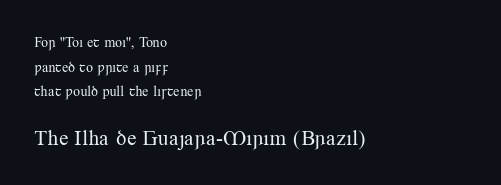
{"italic": "no", "bold": "no", "underline": "no", "align": "left", "line_spacing_ratio": 1.76, "letter_spacing": "normal", "letter_spacing_em": 0.0, "larger_block": "second", "size_ratio": 1.5, "glyph_px": 21}
